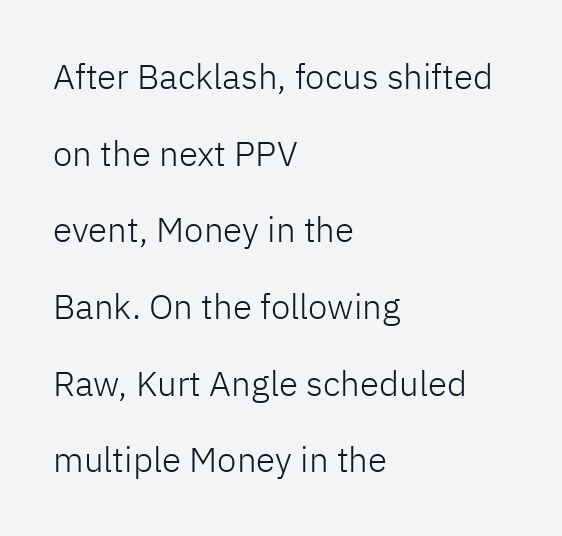
{"serif": "no", "italic": "no", "bold": "no", "weight": "light", "width": "normal", "stroke_contrast": "low", "x_height": "medium", "monospaced": "no", "underline": "no", "align": "left", "line_spacing": "loose", "line_spacing_ratio": 2.19, "letter_spacing": "normal", "letter_spacing_em": 0.0, "glyph_px": 35}
